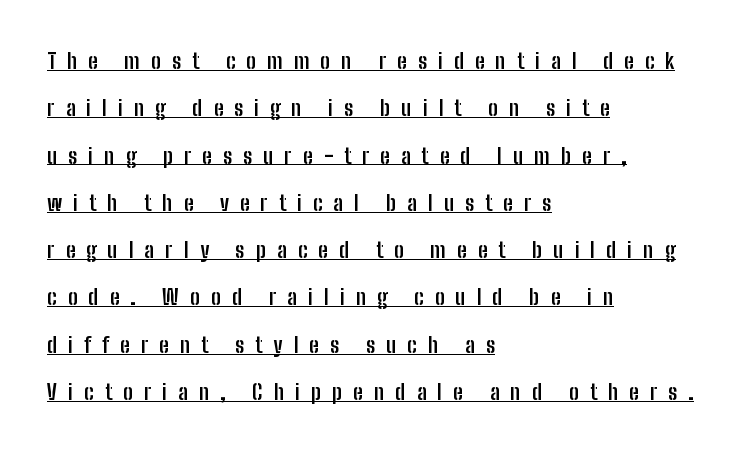
{"italic": "no", "bold": "yes", "underline": "yes", "align": "left", "line_spacing": "loose", "line_spacing_ratio": 2.15, "letter_spacing": "wide", "letter_spacing_em": 0.5, "glyph_px": 22}
